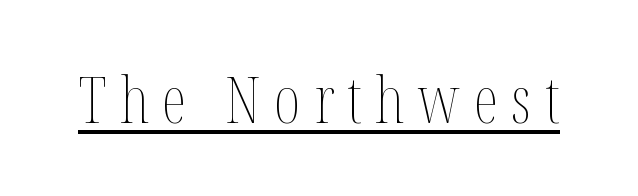
Q: Is the text bold? A: No.
Q: Is the text italic (slanted)? A: No, it is upright.
Q: Is the text underlined? A: Yes.
Q: Is the spacing between letters normal or unusually wide? A: Unusually wide.
Q: Width (condensed, normal, or wide)? A: Condensed.
Q: Stroke contrast? A: Medium.
Q: x-height? A: Medium.
Q: Monospaced? A: No.
